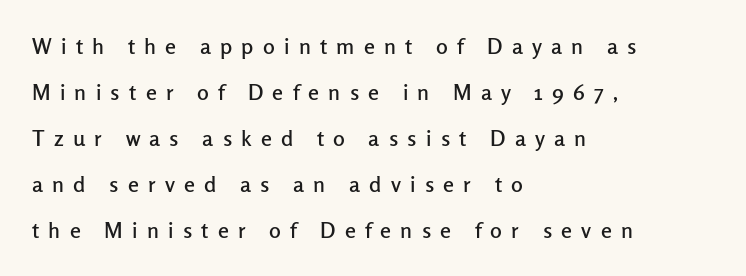
The image shows 22 px text type, upright; set left-aligned, loose line spacing (2.09x), unusually wide letter spacing (+0.42 em), not underlined.
